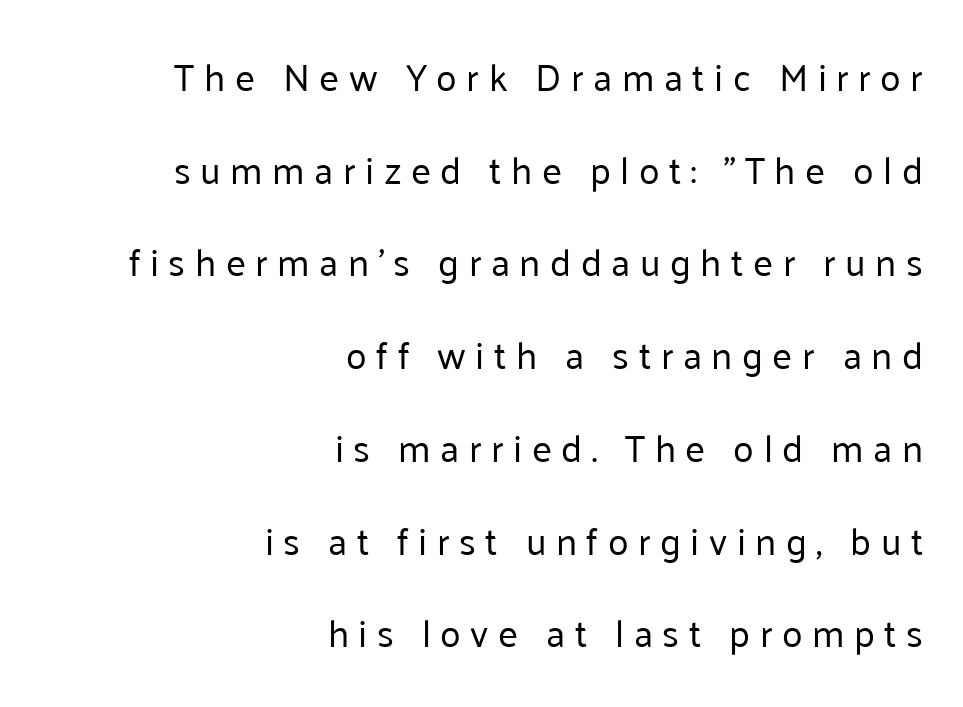
The image shows 38 px regular-weight sans-serif type, upright; set right-aligned, loose line spacing (2.44x), unusually wide letter spacing (+0.25 em), not underlined; low stroke contrast and a medium x-height.
